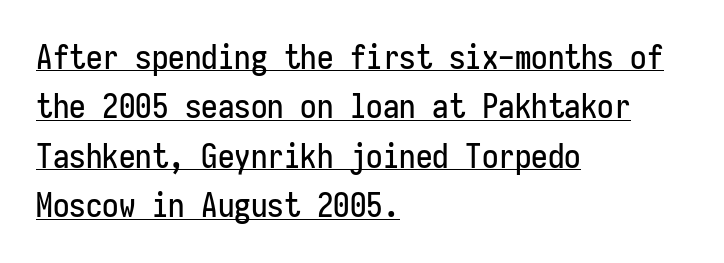
Q: Is the text italic (slanted)? A: No, it is upright.
Q: Is the typeface a serif or a sans-serif typeface? A: Sans-serif.
Q: Is the text underlined? A: Yes.
Q: How is the paragraph aligned? A: Left-aligned.
Q: Is the spacing between letters normal or unusually wide? A: Normal.
Q: Is the spacing between lines tight, normal or loose? A: Normal.
Q: Width (condensed, normal, or wide)? A: Condensed.
Q: Stroke contrast? A: Low.
Q: x-height? A: Medium.
Q: Monospaced? A: Yes.
